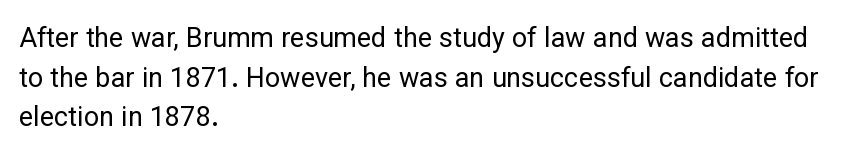
Q: Is the text bold? A: No.
Q: Is the text italic (slanted)? A: No, it is upright.
Q: Is the text underlined? A: No.
Q: How is the paragraph aligned? A: Left-aligned.
Q: Is the spacing between letters normal or unusually wide? A: Normal.
Q: Is the spacing between lines tight, normal or loose? A: Normal.
